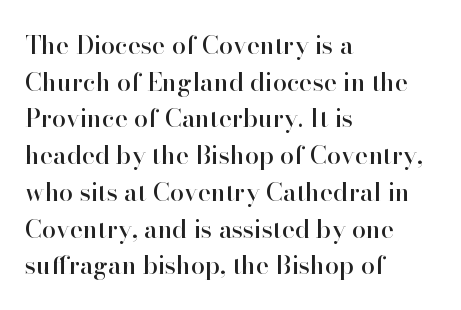
{"italic": "no", "underline": "no", "align": "left", "line_spacing": "normal", "line_spacing_ratio": 1.47, "letter_spacing": "normal", "letter_spacing_em": 0.0, "glyph_px": 25}
